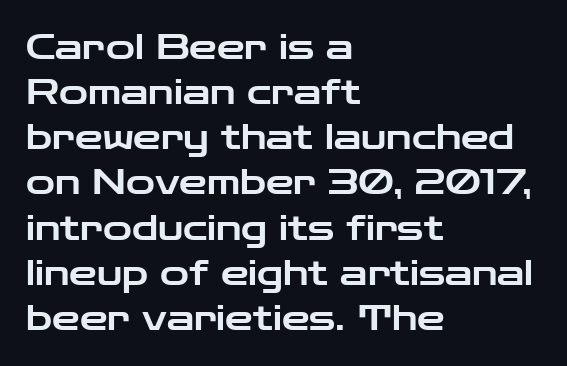
Q: Is the text italic (slanted)? A: No, it is upright.
Q: Is the typeface a serif or a sans-serif typeface? A: Sans-serif.
Q: Is the text underlined? A: No.
Q: How is the paragraph aligned? A: Left-aligned.
Q: Is the spacing between letters normal or unusually wide? A: Normal.
Q: Is the spacing between lines tight, normal or loose? A: Normal.
Q: Width (condensed, normal, or wide)? A: Wide.
Q: Stroke contrast? A: Low.
Q: x-height? A: Medium.
Q: Monospaced? A: No.
